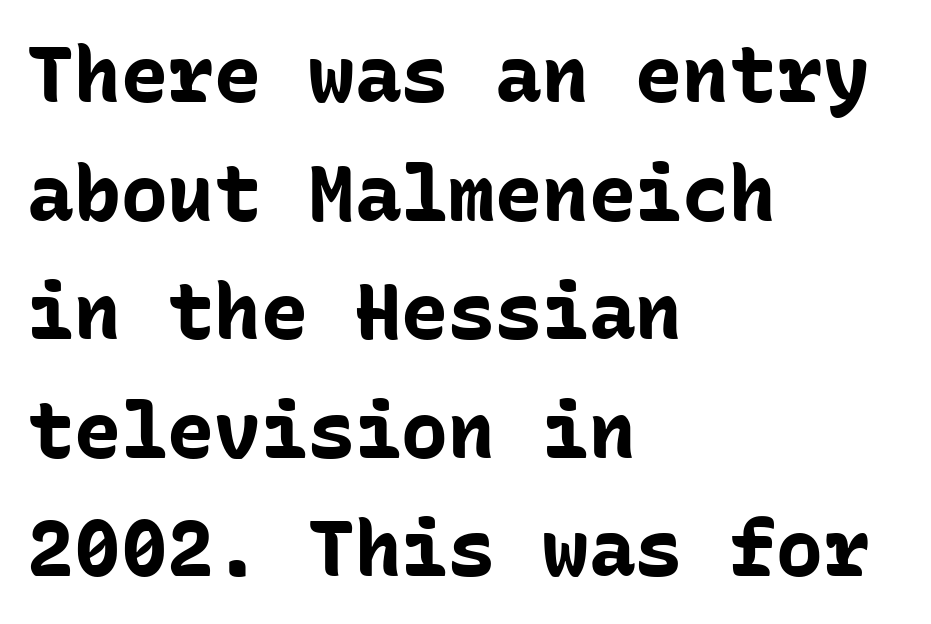
Are there feet on the stems? There aren't — it's a sans. Ordinary non-slanted type is in use. Line beginnings align vertically; line endings do not. Letters rest on an invisible, unmarked baseline.
